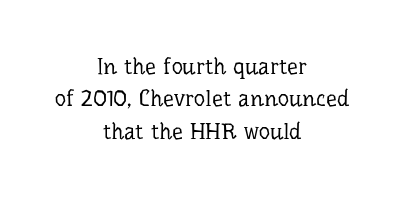
Q: Is the text bold? A: No.
Q: Is the text italic (slanted)? A: No, it is upright.
Q: Is the text underlined? A: No.
Q: How is the paragraph aligned? A: Centered.
Q: Is the spacing between letters normal or unusually wide? A: Normal.
Q: Is the spacing between lines tight, normal or loose? A: Normal.
